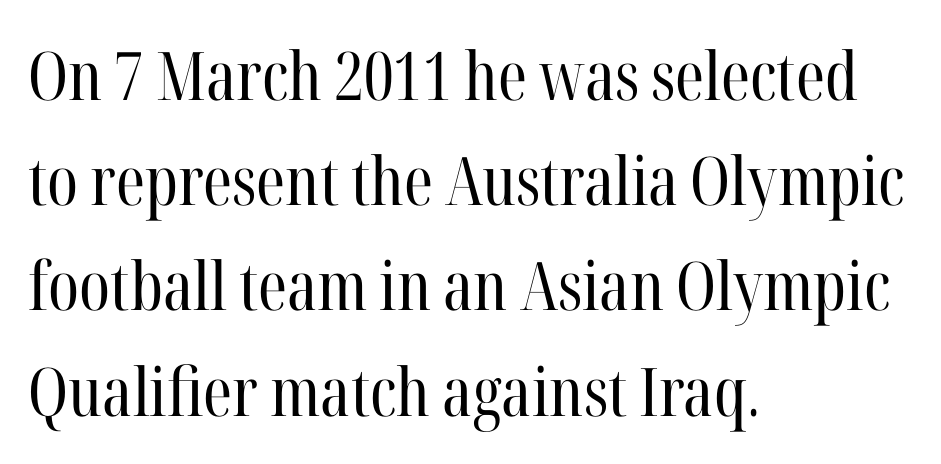
The area under the type is left untouched. Leading matches the norm, producing a regular column. Is the block centered? No — it sits flush against the left margin. No letter is thick-stroked: the sample isn't bold. Proportional: the letters do not fall into vertical columns.
